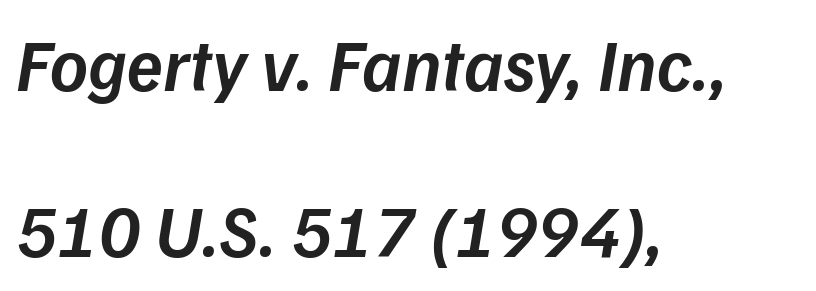
Q: Is the text bold? A: Semi-bold.
Q: Is the text italic (slanted)? A: Yes, it leans right by about 9 degrees.
Q: Is the text underlined? A: No.
Q: How is the paragraph aligned? A: Left-aligned.
Q: Is the spacing between letters normal or unusually wide? A: Normal.
Q: Is the spacing between lines tight, normal or loose? A: Loose.
Q: Width (condensed, normal, or wide)? A: Normal.
Q: Stroke contrast? A: Low.
Q: x-height? A: Medium.
Q: Monospaced? A: No.
